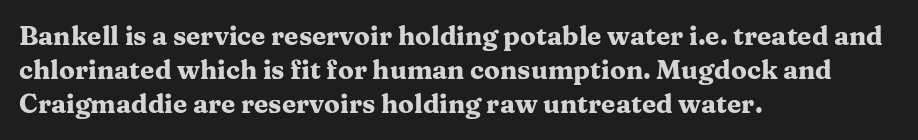
Q: Is the text bold? A: Yes.
Q: Is the text italic (slanted)? A: No, it is upright.
Q: Is the text underlined? A: No.
Q: How is the paragraph aligned? A: Left-aligned.
Q: Is the spacing between letters normal or unusually wide? A: Normal.
Q: Is the spacing between lines tight, normal or loose? A: Normal.
